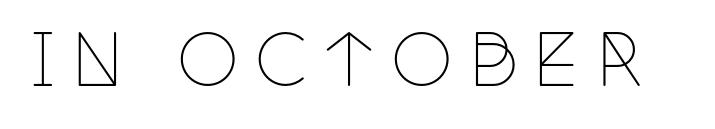
The image shows 70 px thin, condensed serif type, upright; set unusually wide letter spacing (+0.22 em), not underlined; low stroke contrast and a large x-height.
